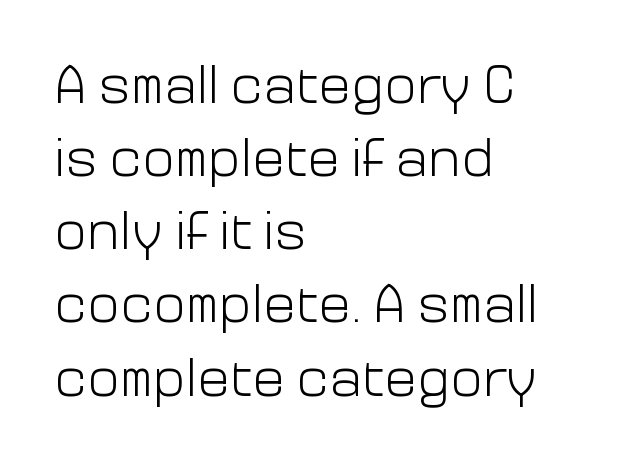
{"serif": "no", "italic": "no", "bold": "no", "weight": "light", "width": "normal", "stroke_contrast": "low", "x_height": "medium", "monospaced": "no", "underline": "no", "align": "left", "line_spacing": "normal", "line_spacing_ratio": 1.33, "letter_spacing": "normal", "letter_spacing_em": 0.0, "glyph_px": 55}
